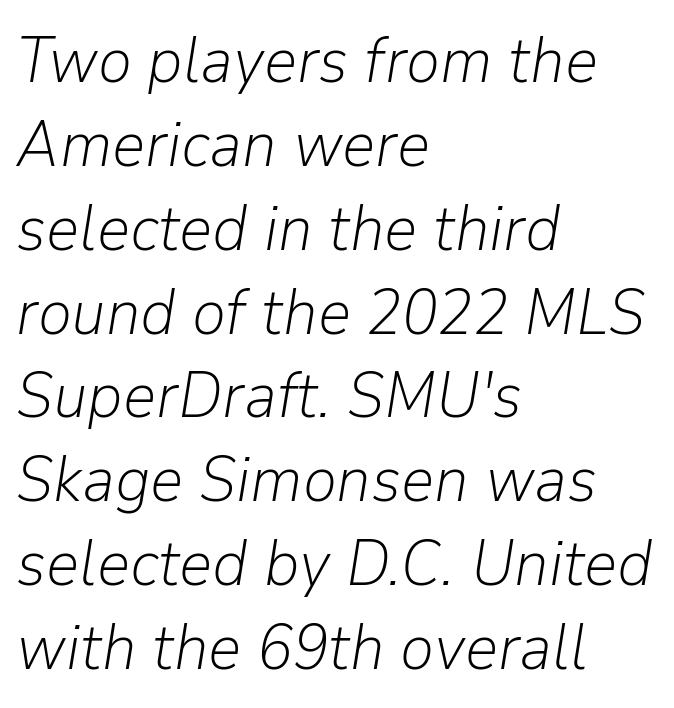
Q: Is the text bold? A: No.
Q: Is the text italic (slanted)? A: Yes, it leans right by about 9 degrees.
Q: Is the text underlined? A: No.
Q: How is the paragraph aligned? A: Left-aligned.
Q: Is the spacing between letters normal or unusually wide? A: Normal.
Q: Is the spacing between lines tight, normal or loose? A: Normal.
Q: Width (condensed, normal, or wide)? A: Normal.
Q: Stroke contrast? A: Low.
Q: x-height? A: Medium.
Q: Monospaced? A: No.
